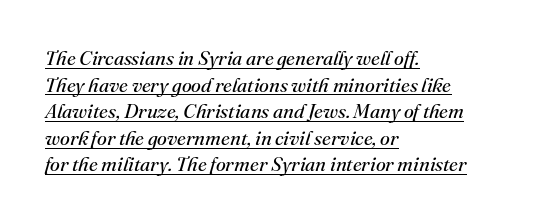
Q: Is the text bold? A: No.
Q: Is the text italic (slanted)? A: Yes, it leans right by about 16 degrees.
Q: Is the text underlined? A: Yes.
Q: How is the paragraph aligned? A: Left-aligned.
Q: Is the spacing between letters normal or unusually wide? A: Normal.
Q: Is the spacing between lines tight, normal or loose? A: Normal.
